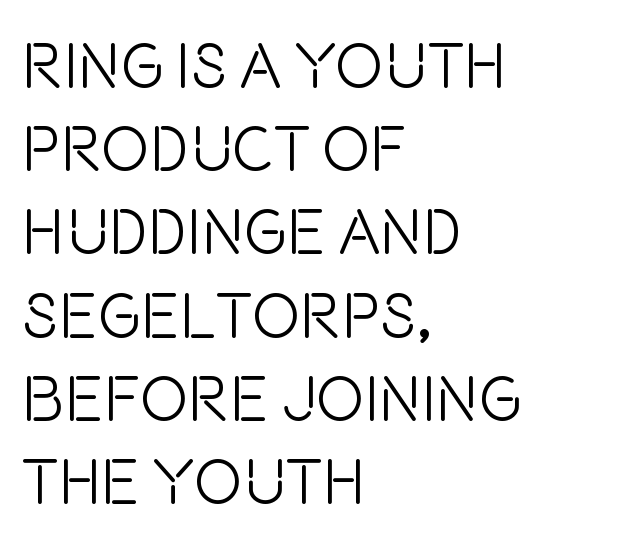
Between one letter and the next there's only the usual sliver of space. Leading: standard. The specimen omits any rule beneath the text block's lines. A typesetter would call this proportional, since set widths differ per character. A light-to-regular cut is what we see here.
